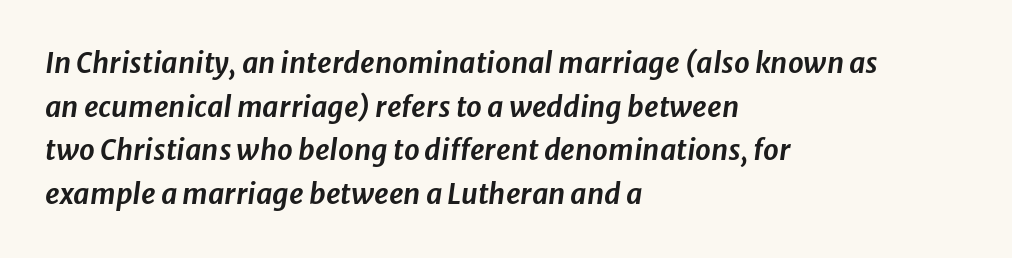
Q: Is the text italic (slanted)? A: Yes, it leans right by about 8 degrees.
Q: Is the text underlined? A: No.
Q: How is the paragraph aligned? A: Left-aligned.
Q: Is the spacing between letters normal or unusually wide? A: Normal.
Q: Is the spacing between lines tight, normal or loose? A: Normal.
Q: Width (condensed, normal, or wide)? A: Normal.
Q: Stroke contrast? A: Low.
Q: x-height? A: Medium.
Q: Monospaced? A: No.
